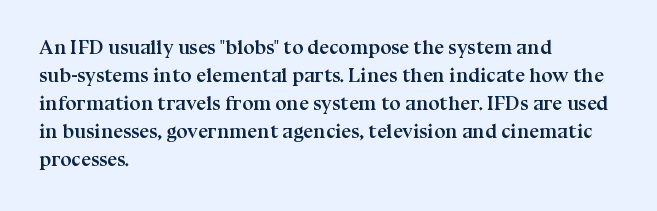
{"italic": "no", "bold": "yes", "underline": "no", "align": "left", "line_spacing": "normal", "line_spacing_ratio": 1.4, "letter_spacing": "normal", "letter_spacing_em": 0.0, "glyph_px": 20}
